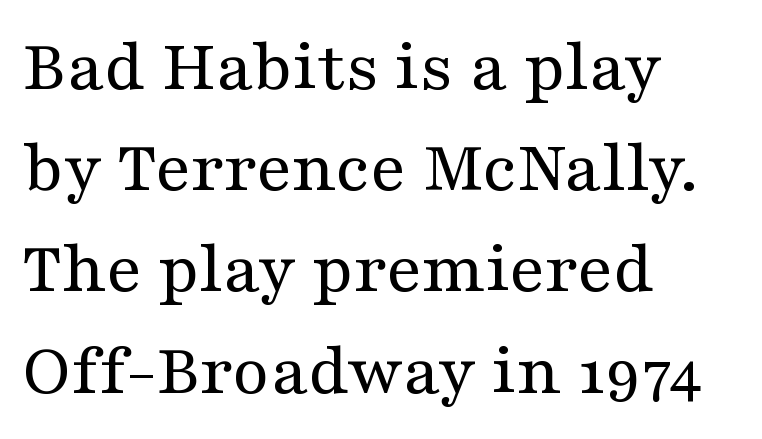
The passage shown is typeset with a serif family. These lines are set flush left with a ragged right edge. The gap between lines stays unmarked. A typesetter would call this proportional, since set widths differ per character.
